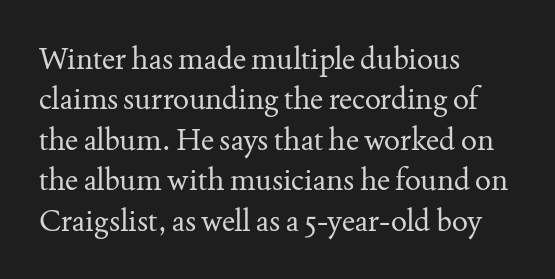
{"serif": "yes", "italic": "no", "bold": "no", "weight": "regular", "width": "normal", "stroke_contrast": "medium", "x_height": "small", "monospaced": "no", "underline": "no", "align": "left", "line_spacing": "normal", "line_spacing_ratio": 1.35, "letter_spacing": "normal", "letter_spacing_em": 0.0, "glyph_px": 30}
